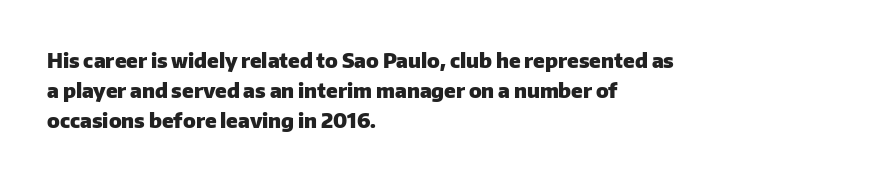
{"italic": "no", "bold": "yes", "underline": "no", "align": "left", "line_spacing": "normal", "line_spacing_ratio": 1.51, "letter_spacing": "normal", "letter_spacing_em": 0.0, "glyph_px": 20}
